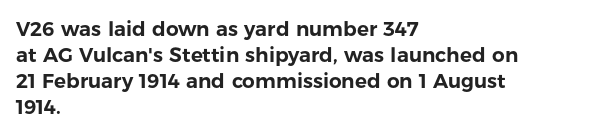
The image shows 20 px text type, upright; set left-aligned, normal line spacing (1.3x), normal letter spacing, not underlined.
